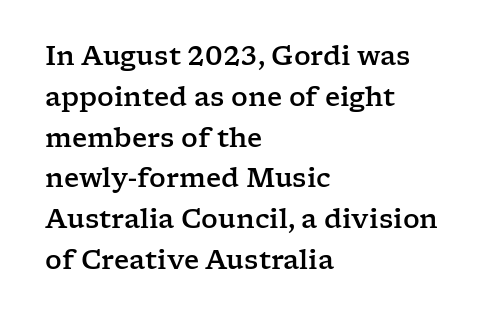
The space between consecutive lines is moderate. This sample uses plain, unmodified letter spacing. Layout note: lines flush left. No italicization has been applied; the sample stays upright. The passage shown is not underscored anywhere.
